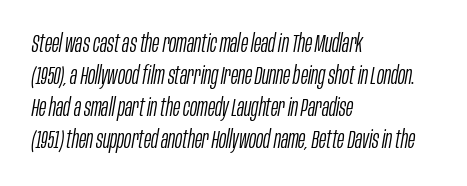
If you measured baseline to baseline, you'd find a middling distance. Alignment: flush left. Designer's note — italics engaged. Each row of text sits above clean, open space. Letters have the restrained weight of plain body copy at most. These lines keep a tight, regular rhythm from letter to letter.
